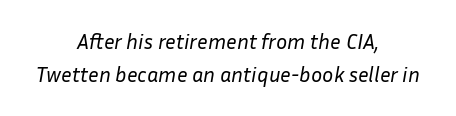
The face used here is rendered with its standard letterfit. Students, observe: this is what conventionally led text looks like. Every character sits at an angle, as italics do. The face looks like a standard text weight, possibly lighter.
